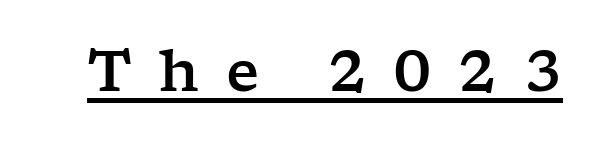
The image shows 57 px wide serif type, upright; set unusually wide letter spacing (+0.47 em), underlined; low stroke contrast and a medium x-height.
